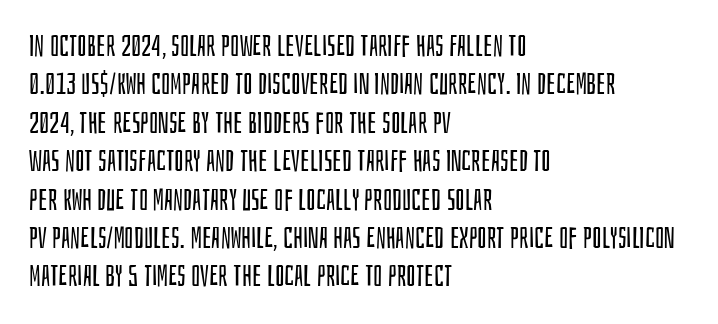
Q: Is the text bold? A: No.
Q: Is the text italic (slanted)? A: No, it is upright.
Q: Is the typeface a serif or a sans-serif typeface? A: Sans-serif.
Q: Is the text underlined? A: No.
Q: How is the paragraph aligned? A: Left-aligned.
Q: Is the spacing between letters normal or unusually wide? A: Normal.
Q: Is the spacing between lines tight, normal or loose? A: Normal.
Q: Width (condensed, normal, or wide)? A: Condensed.
Q: Stroke contrast? A: Low.
Q: x-height? A: Large.
Q: Monospaced? A: No.
